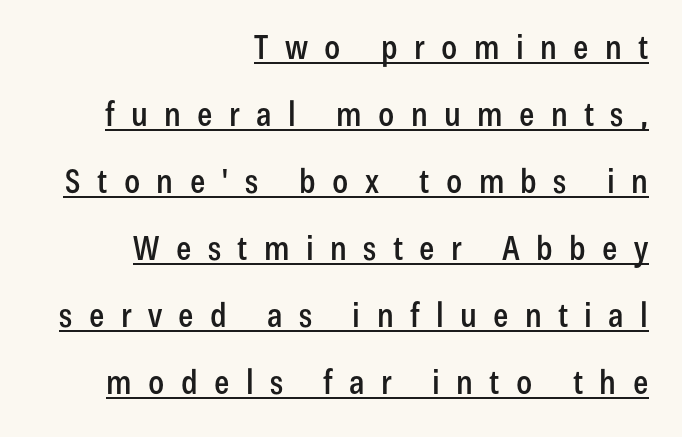
The image shows 34 px condensed sans-serif type, upright; set right-aligned, loose line spacing (1.97x), unusually wide letter spacing (+0.48 em), underlined; low stroke contrast and a medium x-height.
